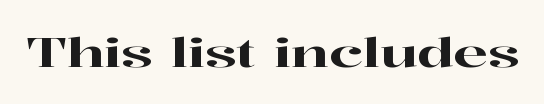
Q: Is the text italic (slanted)? A: No, it is upright.
Q: Is the typeface a serif or a sans-serif typeface? A: Serif.
Q: Is the text underlined? A: No.
Q: Is the spacing between letters normal or unusually wide? A: Normal.
Q: Width (condensed, normal, or wide)? A: Wide.
Q: Stroke contrast? A: High.
Q: x-height? A: Medium.
Q: Monospaced? A: No.
